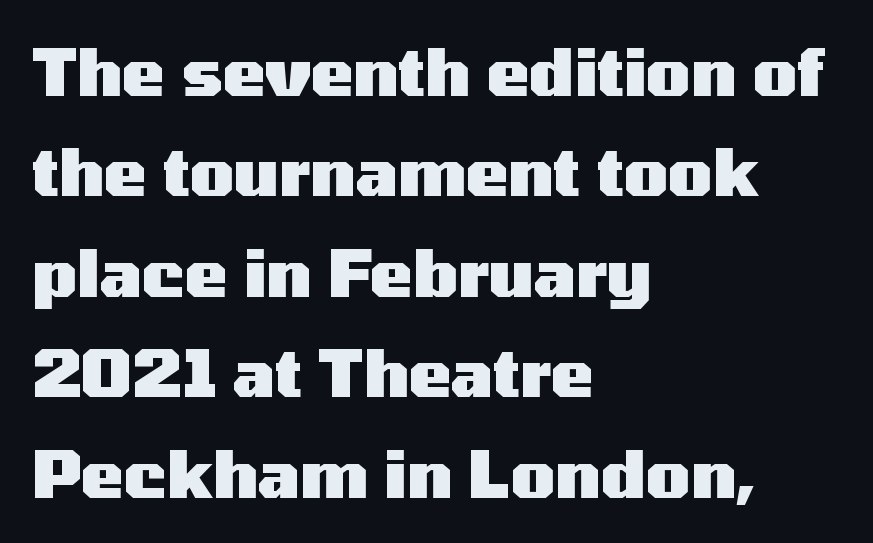
{"serif": "no", "italic": "no", "bold": "yes", "weight": "heavy", "width": "wide", "stroke_contrast": "medium", "x_height": "medium", "monospaced": "no", "underline": "no", "align": "left", "line_spacing": "normal", "line_spacing_ratio": 1.57, "letter_spacing": "normal", "letter_spacing_em": 0.0, "glyph_px": 64}
